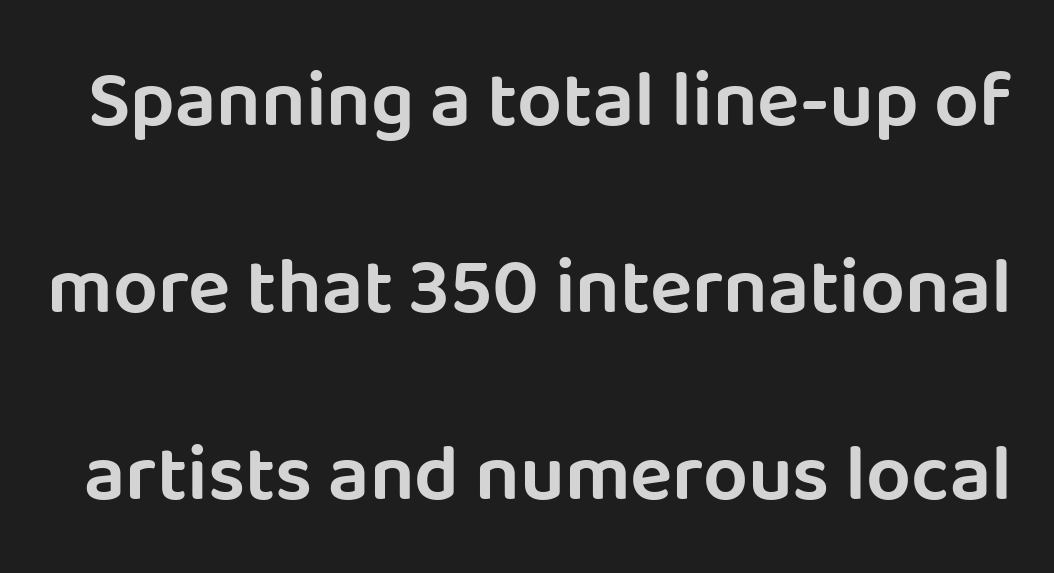
{"serif": "no", "italic": "no", "width": "normal", "stroke_contrast": "low", "x_height": "large", "monospaced": "no", "underline": "no", "line_spacing": "loose", "line_spacing_ratio": 2.37, "letter_spacing": "normal", "letter_spacing_em": 0.0, "glyph_px": 79}
